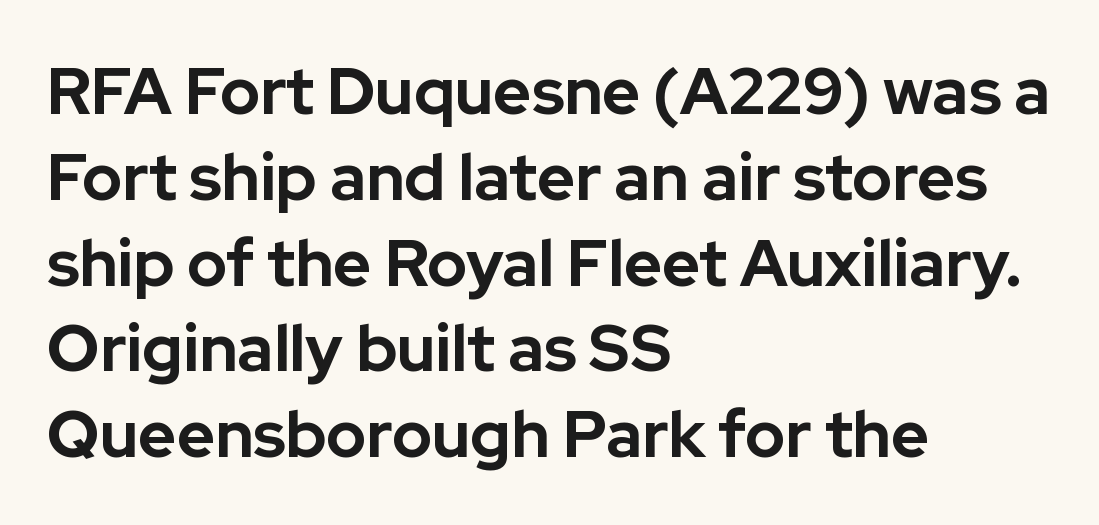
Nobody drew a line under any word here. Words appear dense and cohesive because spacing is normal. Regarding leading, the lines here are spaced in the standard way. The rag falls on the right side of this text block.
